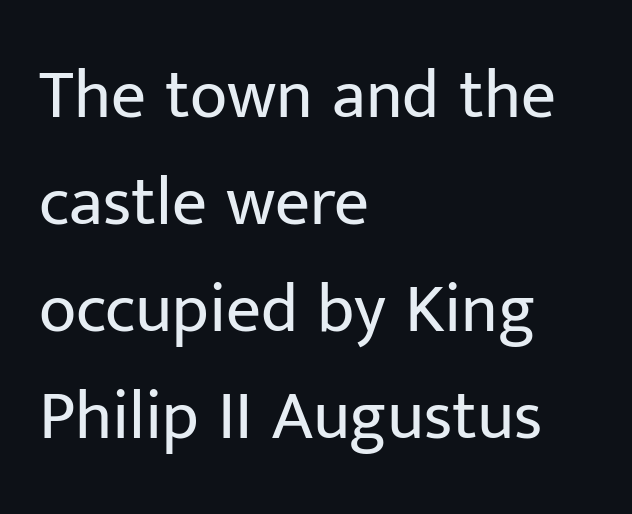
The image shows 69 px regular-weight sans-serif type, upright; set left-aligned, normal line spacing (1.55x), normal letter spacing, not underlined; low stroke contrast and a medium x-height.
